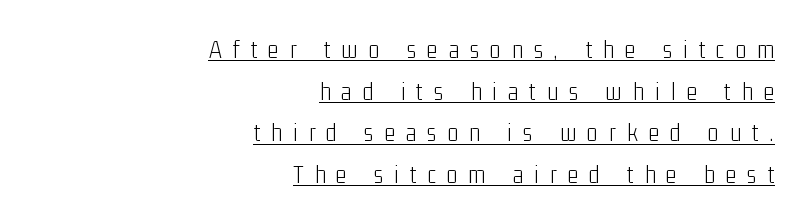
Q: Is the text bold? A: No.
Q: Is the text italic (slanted)? A: No, it is upright.
Q: Is the text underlined? A: Yes.
Q: How is the paragraph aligned? A: Right-aligned.
Q: Is the spacing between letters normal or unusually wide? A: Unusually wide.
Q: Is the spacing between lines tight, normal or loose? A: Normal.
